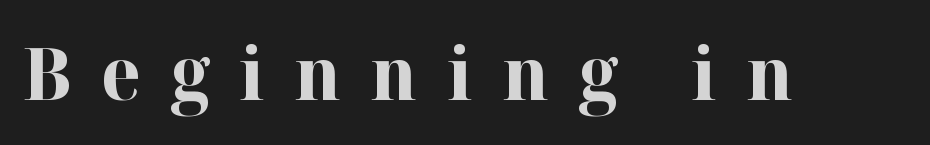
{"serif": "yes", "italic": "no", "bold": "yes", "weight": "bold", "width": "normal", "stroke_contrast": "high", "x_height": "medium", "monospaced": "no", "underline": "no", "letter_spacing": "wide", "letter_spacing_em": 0.42, "glyph_px": 72}
